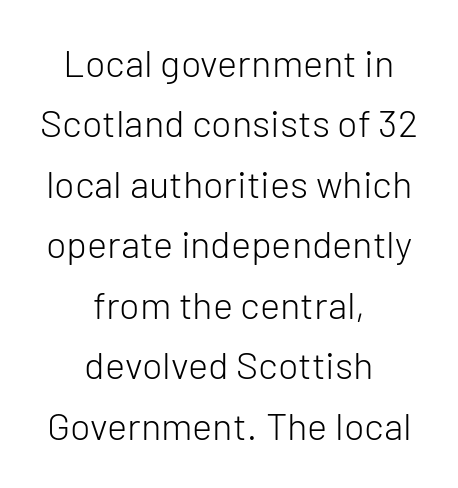
The image shows 38 px light sans-serif type, upright; set centered, normal line spacing (1.59x), normal letter spacing, not underlined; low stroke contrast and a medium x-height.
